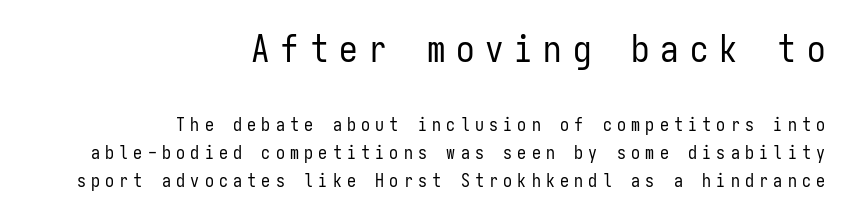
These lines were composed using upright roman letters. This sample has the even, mechanical cadence of fixed-width lettering. Note: no serifs on the glyphs. How are the letters spaced? Widely, with obvious added tracking. Is the lower block the larger one? No — the upper block carries the bigger type. This sample keeps an unexceptional amount of space between lines.
